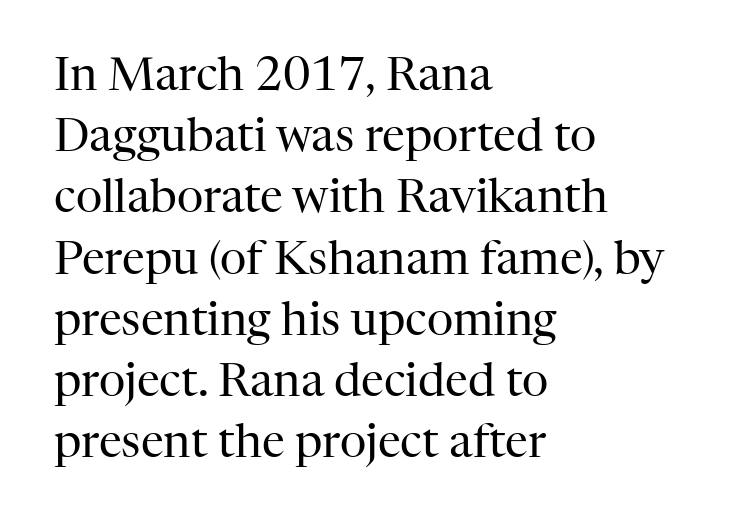
The rendering uses natural spacing where letterforms have individual widths. The specimen omits any rule beneath the text block's lines. I'd call this a serif setting — the letters wear small feet. A classic flush-left, rag-right setting is used for this passage. The letters stand upright; this is a roman face.
